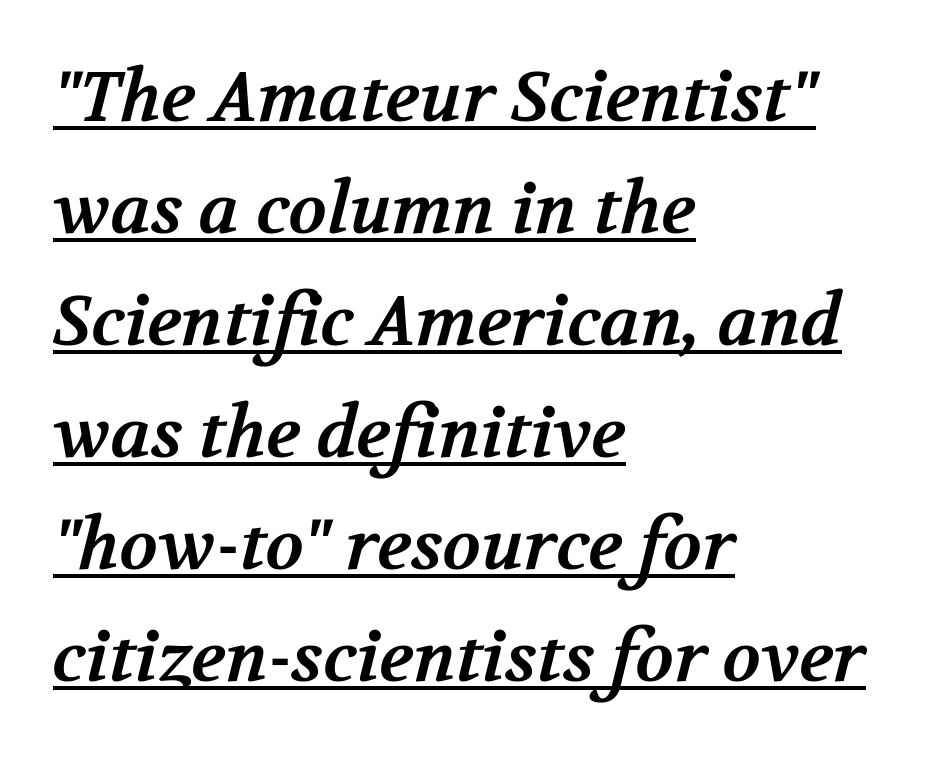
Q: Is the text bold? A: Yes.
Q: Is the typeface a serif or a sans-serif typeface? A: Serif.
Q: Is the text underlined? A: Yes.
Q: How is the paragraph aligned? A: Left-aligned.
Q: Is the spacing between letters normal or unusually wide? A: Normal.
Q: Is the spacing between lines tight, normal or loose? A: Normal.
Q: Width (condensed, normal, or wide)? A: Normal.
Q: Stroke contrast? A: Medium.
Q: x-height? A: Medium.
Q: Monospaced? A: No.
